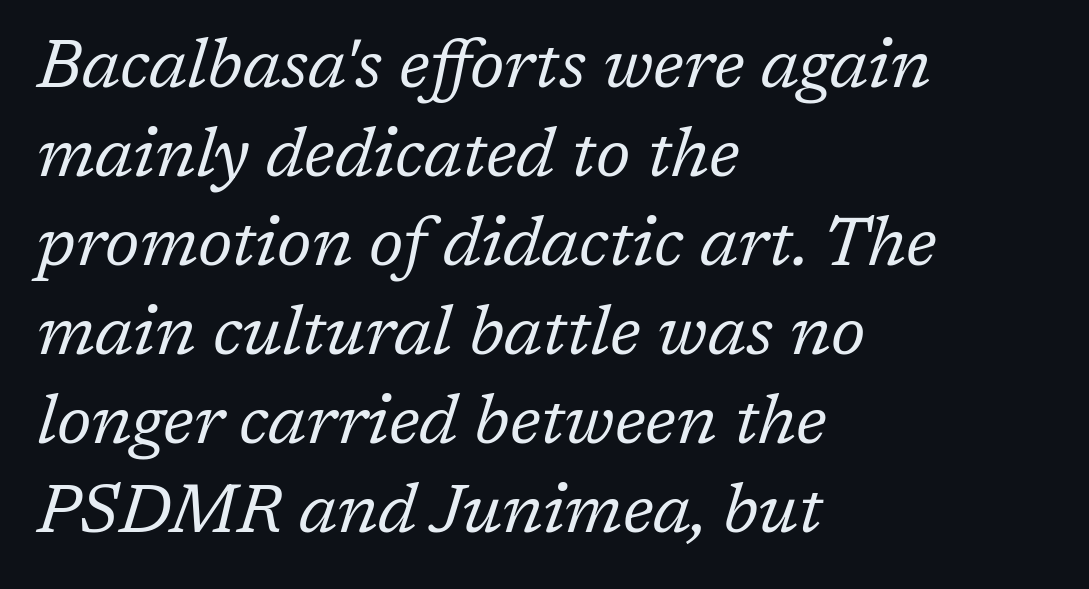
Standard letterfit; no display-style spreading of the glyphs. Looks like regular typesetting: each glyph gets only the width it needs. Slant detected: the letters are inclined. Stroke mass is kept to a normal reading level or below. The font family rendered here belongs to the serif group. Caption: multi-line text, flush left, ragged right.
